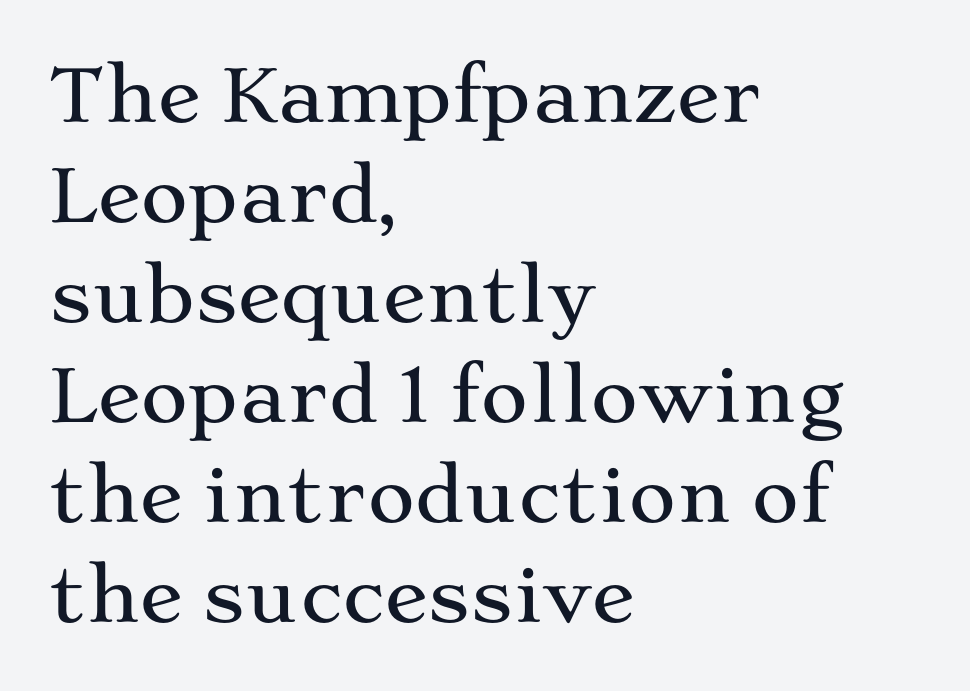
The image shows 73 px wide serif type, upright; set left-aligned, normal line spacing (1.37x), normal letter spacing, not underlined; medium stroke contrast and a medium x-height.
